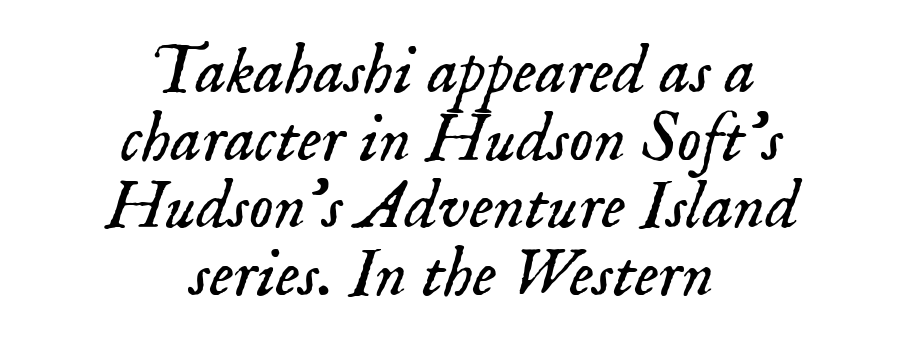
Tracking value appears to be zero — textbook default spacing. An italicized treatment has been applied to the whole sample. Weight: in the light-to-regular range. Closely set lines give the paragraph a compact silhouette. Clear beneath every line of the passage. The rendering uses natural spacing where letterforms have individual widths.
